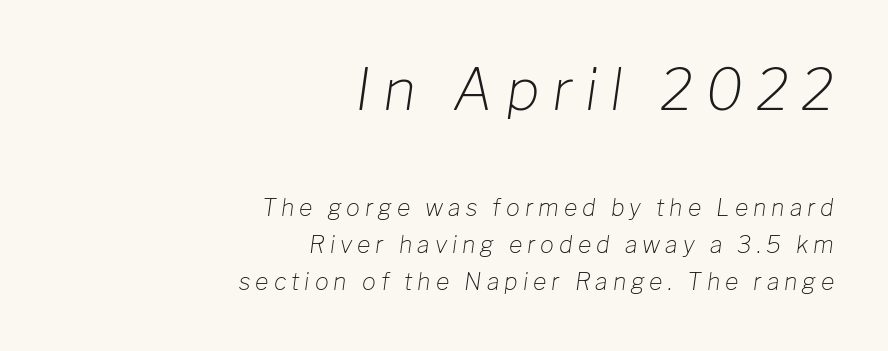
The text carries the slant typical of an italic or oblique font. Which chunk is bigger? The first one — the top block dwarfs the bottom. Honestly, the row spacing looks completely unremarkable. Here the designer chose a conventional face with non-uniform glyph widths. Each word looks stretched out because of the extra space between its letters. The foot of each line stays bare and open.
